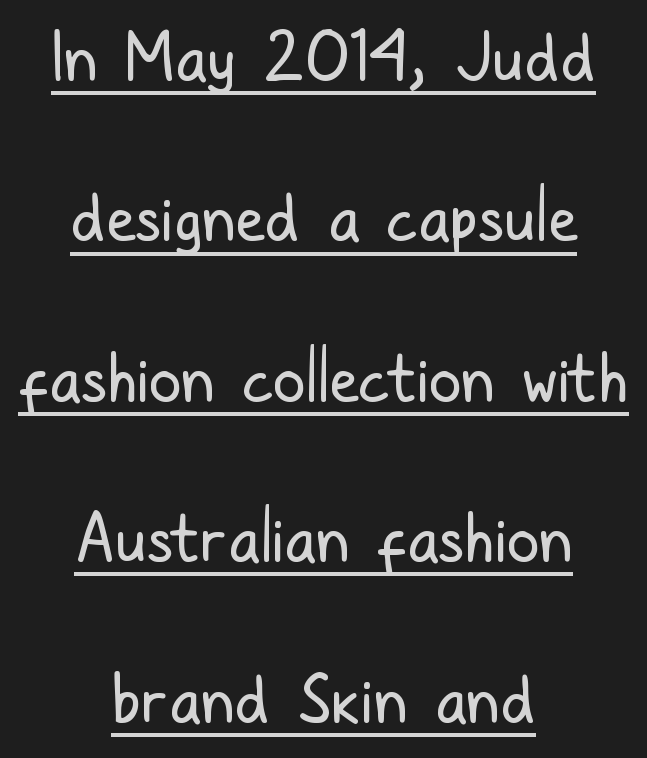
{"serif": "no", "italic": "no", "bold": "no", "weight": "regular", "width": "condensed", "stroke_contrast": "low", "x_height": "medium", "monospaced": "no", "underline": "yes", "align": "center", "line_spacing": "loose", "line_spacing_ratio": 2.43, "letter_spacing": "normal", "letter_spacing_em": 0.0, "glyph_px": 66}
